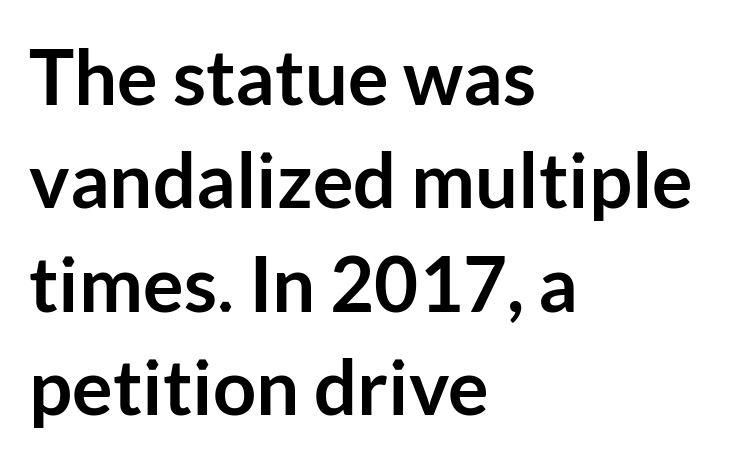
Q: Is the text bold? A: Yes.
Q: Is the text italic (slanted)? A: No, it is upright.
Q: Is the typeface a serif or a sans-serif typeface? A: Sans-serif.
Q: Is the text underlined? A: No.
Q: How is the paragraph aligned? A: Left-aligned.
Q: Is the spacing between letters normal or unusually wide? A: Normal.
Q: Is the spacing between lines tight, normal or loose? A: Normal.
Q: Width (condensed, normal, or wide)? A: Normal.
Q: Stroke contrast? A: Low.
Q: x-height? A: Medium.
Q: Monospaced? A: No.
